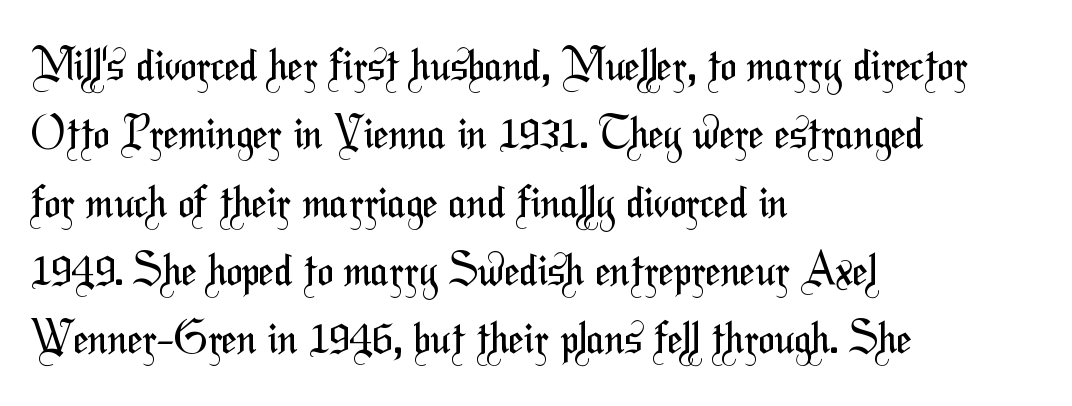
The image shows 43 px regular-weight, condensed sans-serif type; set left-aligned, normal line spacing (1.59x), normal letter spacing, not underlined; medium stroke contrast and a medium x-height.
